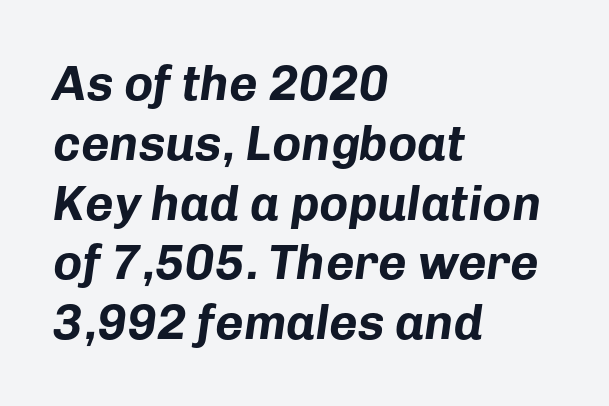
{"italic": "yes", "lean": "right", "slant_degrees": 8, "bold": "yes", "weight": "bold", "width": "normal", "stroke_contrast": "low", "x_height": "medium", "monospaced": "no", "underline": "no", "align": "left", "line_spacing_ratio": 1.22, "letter_spacing": "normal", "letter_spacing_em": 0.0, "glyph_px": 49}
